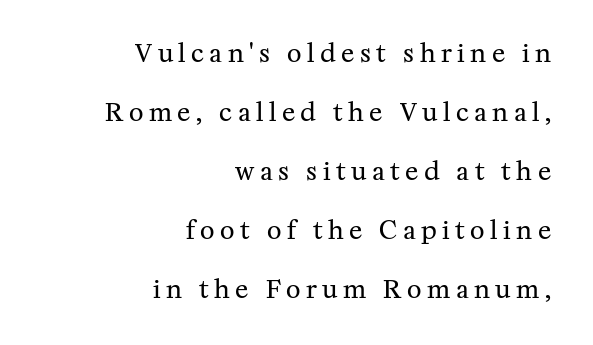
The image shows 25 px text type, upright; set right-aligned, loose line spacing (2.36x), unusually wide letter spacing (+0.22 em), not underlined.
